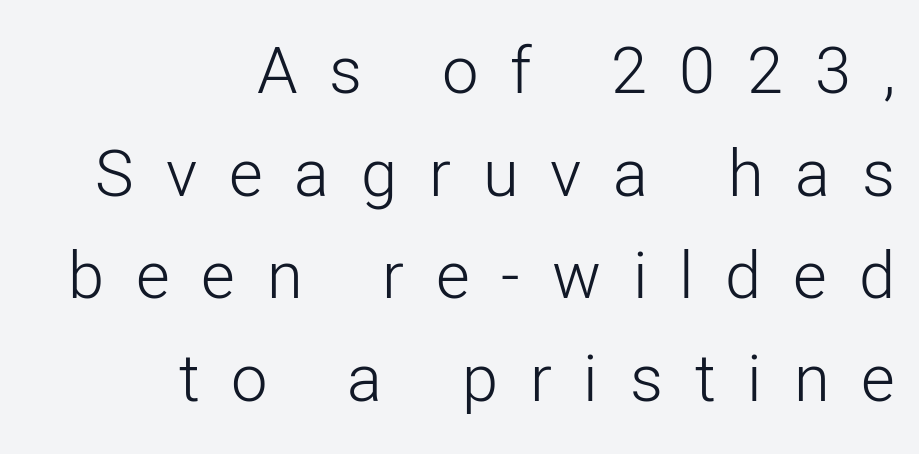
Q: Is the text bold? A: No.
Q: Is the text italic (slanted)? A: No, it is upright.
Q: Is the typeface a serif or a sans-serif typeface? A: Sans-serif.
Q: Is the text underlined? A: No.
Q: How is the paragraph aligned? A: Right-aligned.
Q: Is the spacing between letters normal or unusually wide? A: Unusually wide.
Q: Is the spacing between lines tight, normal or loose? A: Normal.
Q: Width (condensed, normal, or wide)? A: Normal.
Q: Stroke contrast? A: Low.
Q: x-height? A: Medium.
Q: Monospaced? A: No.
